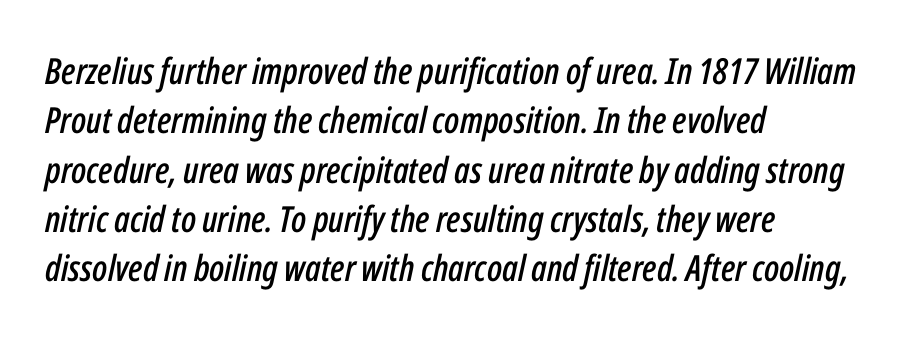
The image shows 36 px condensed type, italic (leaning right); set left-aligned, normal line spacing (1.37x), normal letter spacing, not underlined; low stroke contrast and a medium x-height.
